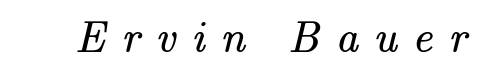
The image shows 44 px regular-weight serif type; set unusually wide letter spacing (+0.36 em), not underlined; medium stroke contrast and a small x-height.
